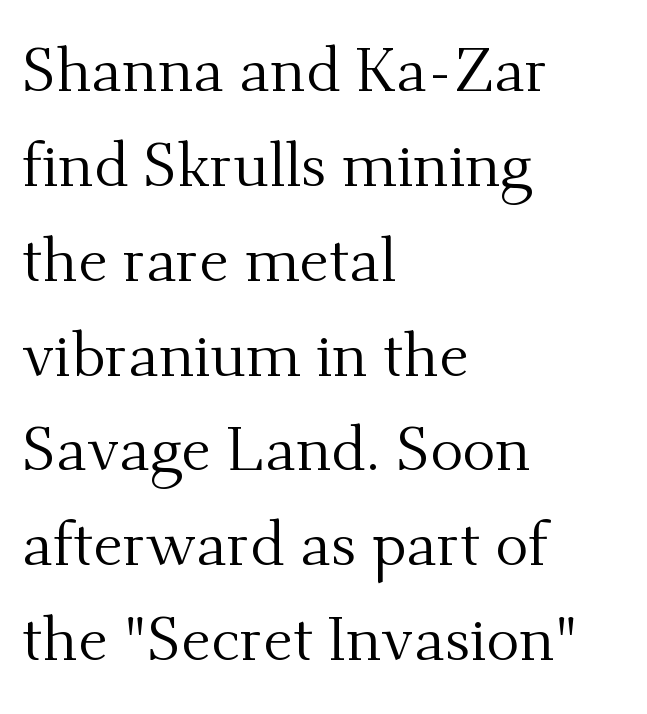
Q: Is the text bold? A: No.
Q: Is the text italic (slanted)? A: No, it is upright.
Q: Is the typeface a serif or a sans-serif typeface? A: Serif.
Q: Is the text underlined? A: No.
Q: How is the paragraph aligned? A: Left-aligned.
Q: Is the spacing between letters normal or unusually wide? A: Normal.
Q: Is the spacing between lines tight, normal or loose? A: Normal.
Q: Width (condensed, normal, or wide)? A: Normal.
Q: Stroke contrast? A: Medium.
Q: x-height? A: Small.
Q: Monospaced? A: No.
